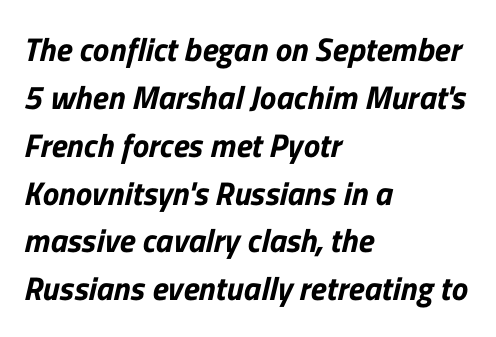
{"serif": "no", "width": "normal", "stroke_contrast": "low", "x_height": "medium", "monospaced": "no", "underline": "no", "align": "left", "line_spacing": "normal", "line_spacing_ratio": 1.45, "letter_spacing": "normal", "letter_spacing_em": 0.0, "glyph_px": 33}
